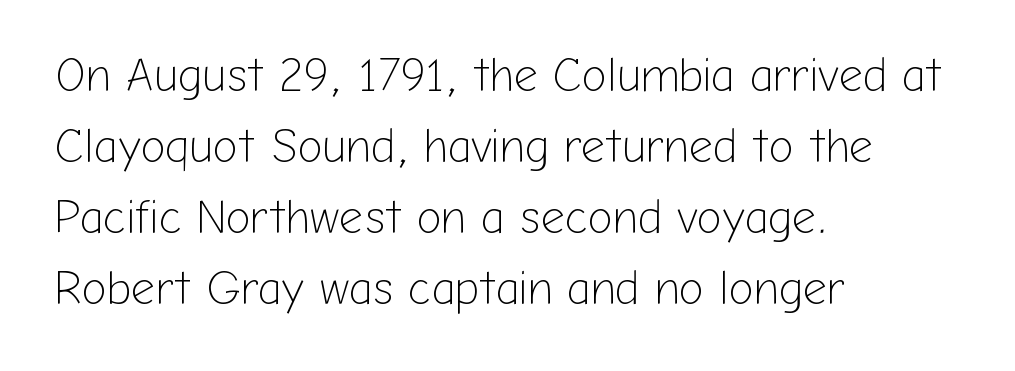
{"serif": "no", "italic": "no", "bold": "no", "weight": "light", "width": "normal", "stroke_contrast": "low", "x_height": "medium", "monospaced": "no", "underline": "no", "align": "left", "line_spacing": "normal", "line_spacing_ratio": 1.51, "letter_spacing": "normal", "letter_spacing_em": 0.0, "glyph_px": 47}
